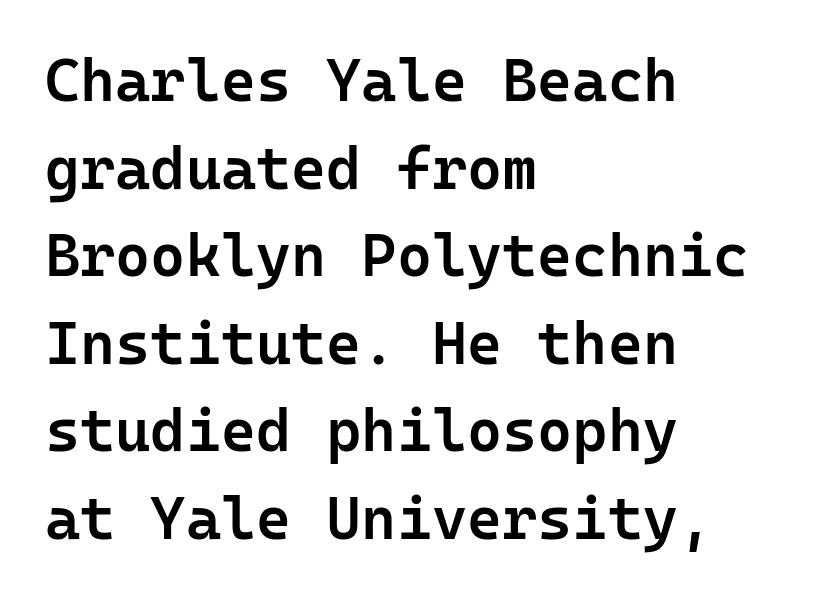
Posture: upright roman. Does extra space separate the letters? No, they use regular spacing. A clean baseline with only descenders dipping below it. To sum up the face: it is a sans, with no serifs. How would I describe the line gaps? Plain and ordinary.
